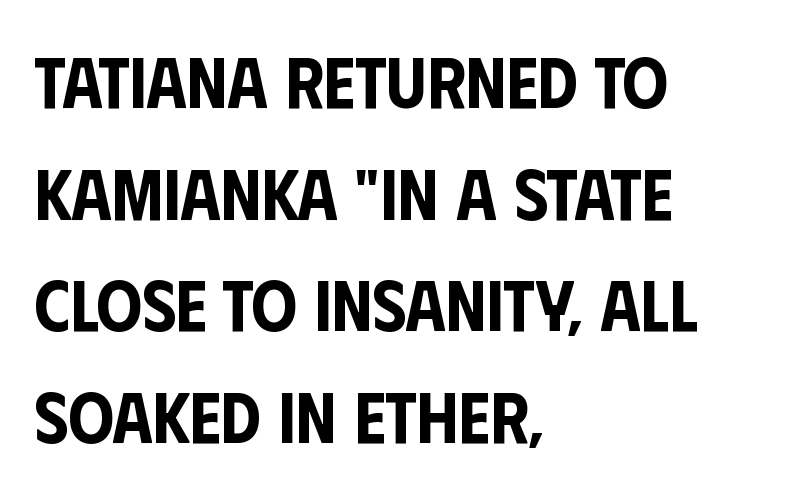
The image shows 72 px condensed sans-serif type, upright; set left-aligned, normal line spacing (1.55x), normal letter spacing, not underlined; low stroke contrast and a large x-height.
